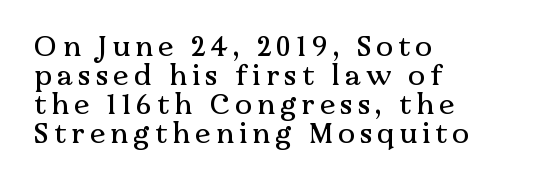
Does the lettering tilt? It doesn't — this is upright. Alignment: flush left. Vertical spacing — tight. Character widths vary here, with narrow letters taking less room than wide ones. Each letter's strokes conclude with small projecting serifs.
